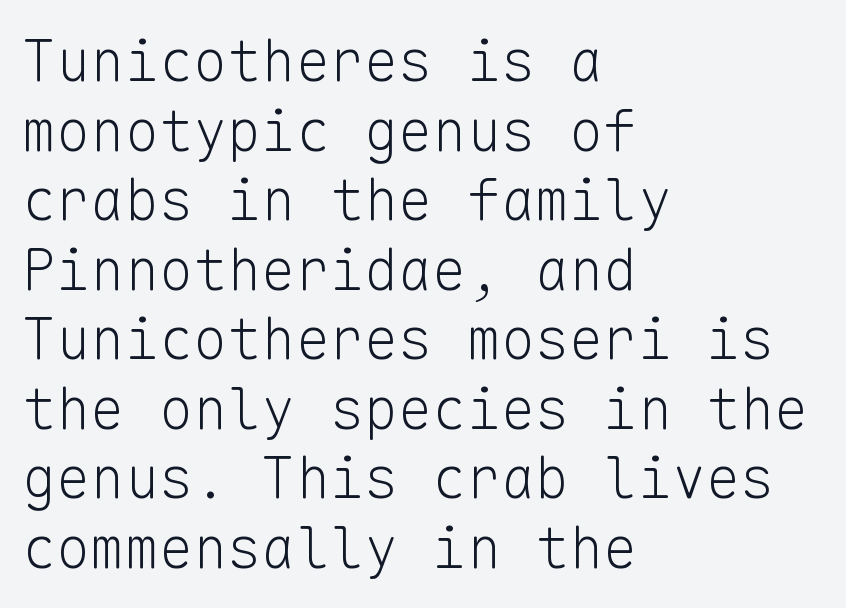
The image shows 57 px light sans-serif type, upright, monospaced; set left-aligned, line spacing 1.22x, normal letter spacing, not underlined; low stroke contrast and a medium x-height.
